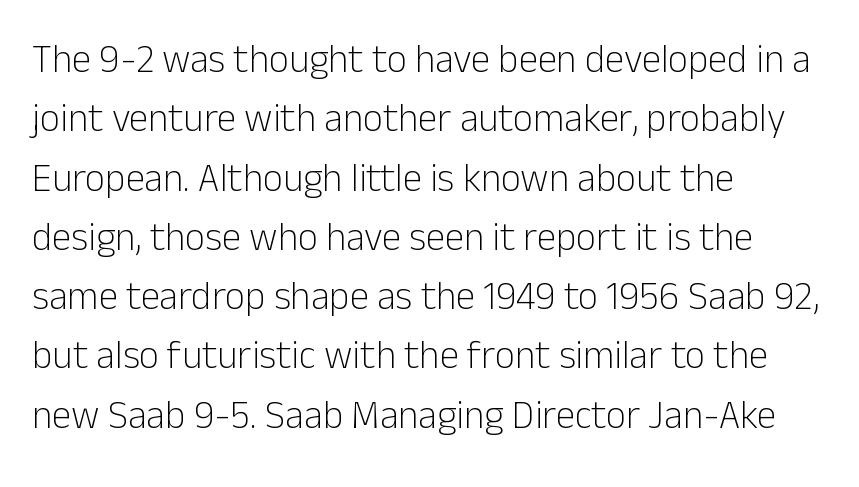
Serif or sans? Sans — the stroke terminals are bare. Does the lettering tilt? It doesn't — this is upright. The strip under each line holds only bare page. The strokes carry an ordinary text weight at most. Words appear dense and cohesive because spacing is normal.
